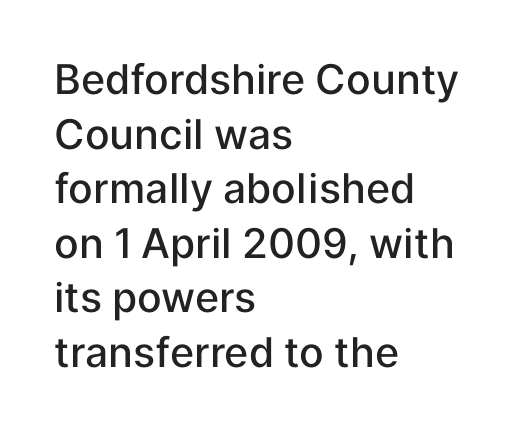
Q: Is the text bold? A: Semi-bold.
Q: Is the text italic (slanted)? A: No, it is upright.
Q: Is the typeface a serif or a sans-serif typeface? A: Sans-serif.
Q: Is the text underlined? A: No.
Q: How is the paragraph aligned? A: Left-aligned.
Q: Is the spacing between letters normal or unusually wide? A: Normal.
Q: Is the spacing between lines tight, normal or loose? A: Normal.
Q: Width (condensed, normal, or wide)? A: Normal.
Q: Stroke contrast? A: Low.
Q: x-height? A: Medium.
Q: Monospaced? A: No.
